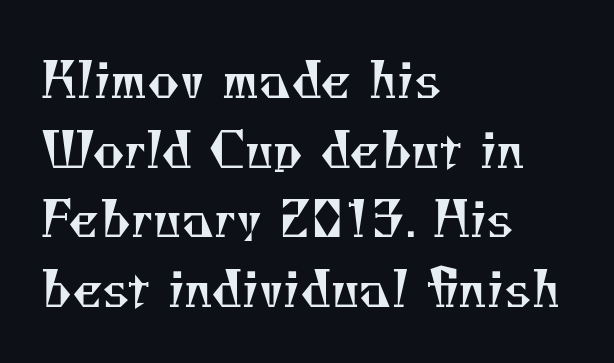
{"serif": "yes", "bold": "no", "weight": "regular", "width": "normal", "stroke_contrast": "medium", "x_height": "small", "monospaced": "no", "underline": "no", "align": "left", "line_spacing": "normal", "line_spacing_ratio": 1.42, "letter_spacing": "normal", "letter_spacing_em": 0.0, "glyph_px": 49}
